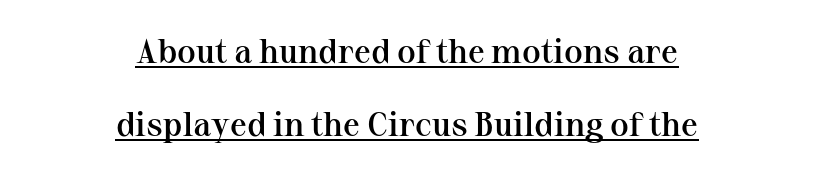
The image shows 34 px semibold serif type, upright; set centered, loose line spacing (2.14x), normal letter spacing, underlined; medium stroke contrast and a medium x-height.
